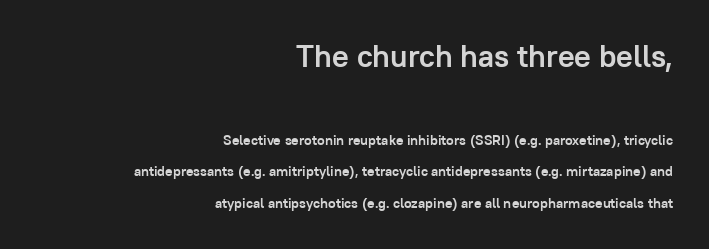
The image shows 31 px semibold sans-serif type, upright; set right-aligned, loose line spacing (2.26x), normal letter spacing, not underlined; the first (top) block is 2.21x larger; low stroke contrast and a medium x-height.
